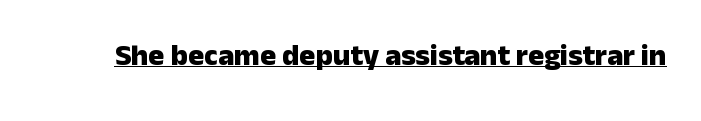
These lines were composed using upright roman letters. You can see a thin bar hugging the bottom of the glyphs. Looks like regular typesetting: each glyph gets only the width it needs. Inter-character spacing is left at the font's built-in metrics. On the weight axis this lands at bold, roughly 700.
